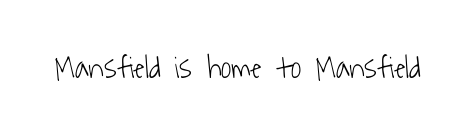
{"serif": "no", "bold": "no", "weight": "light", "width": "condensed", "stroke_contrast": "low", "x_height": "medium", "monospaced": "no", "underline": "no", "letter_spacing": "normal", "letter_spacing_em": 0.0, "glyph_px": 32}
